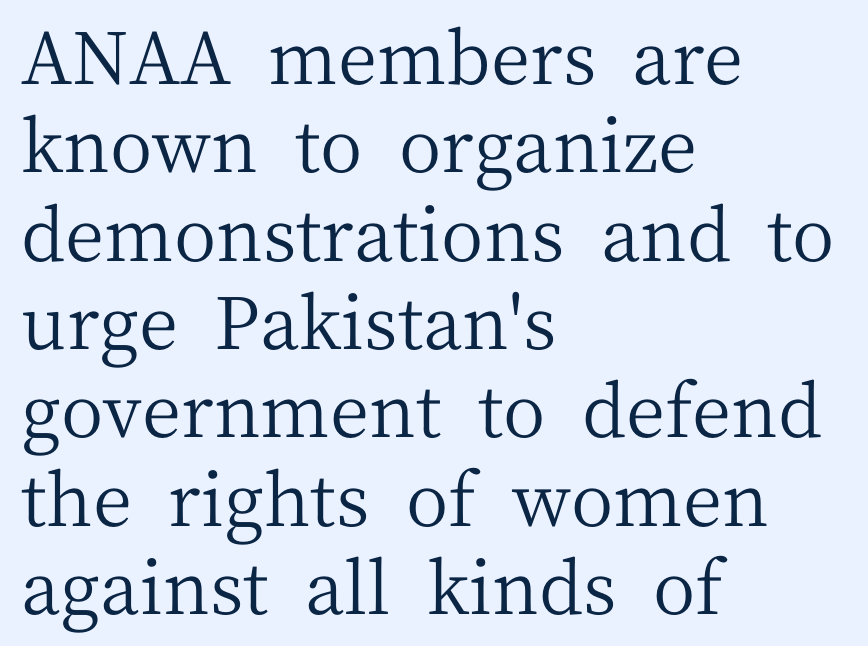
Q: Is the text bold? A: No.
Q: Is the text italic (slanted)? A: No, it is upright.
Q: Is the typeface a serif or a sans-serif typeface? A: Serif.
Q: Is the text underlined? A: No.
Q: How is the paragraph aligned? A: Left-aligned.
Q: Is the spacing between letters normal or unusually wide? A: Normal.
Q: Width (condensed, normal, or wide)? A: Normal.
Q: Stroke contrast? A: Medium.
Q: x-height? A: Medium.
Q: Monospaced? A: No.
